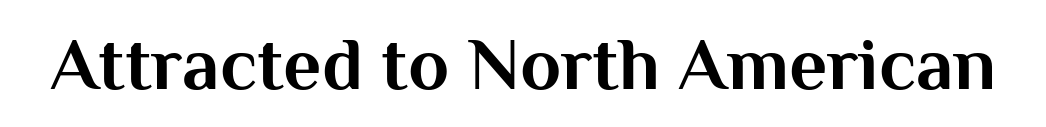
The image shows 75 px bold sans-serif type, upright; set normal letter spacing, not underlined; medium stroke contrast and a medium x-height.
